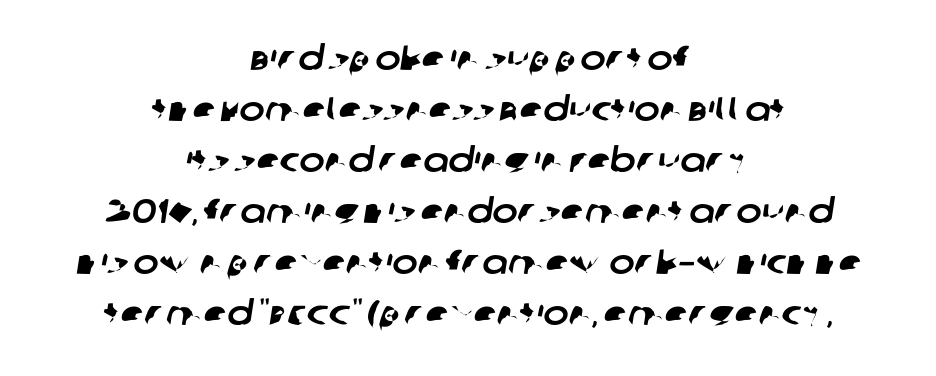
Q: Is the typeface a serif or a sans-serif typeface? A: Sans-serif.
Q: Is the text underlined? A: No.
Q: How is the paragraph aligned? A: Centered.
Q: Is the spacing between letters normal or unusually wide? A: Normal.
Q: Is the spacing between lines tight, normal or loose? A: Normal.
Q: Width (condensed, normal, or wide)? A: Normal.
Q: Stroke contrast? A: Low.
Q: x-height? A: Large.
Q: Monospaced? A: No.
